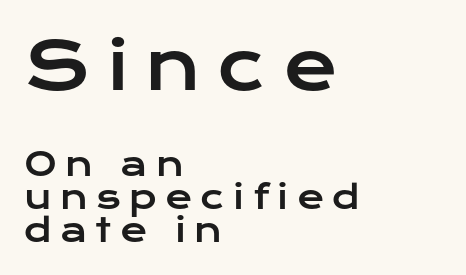
The image shows 66 px wide sans-serif type, upright; set left-aligned, tight line spacing (1.0x), unusually wide letter spacing (+0.25 em), not underlined; the first (top) block is 2.0x larger; low stroke contrast and a medium x-height.
